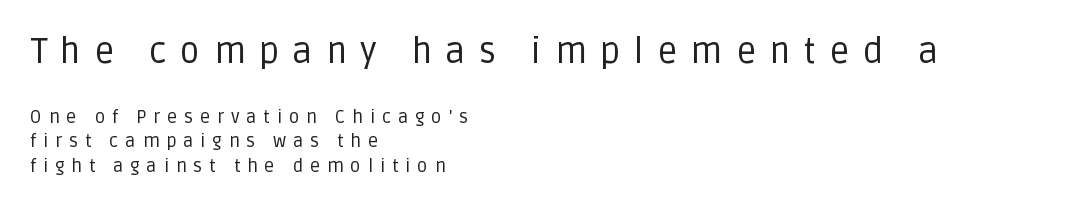
{"serif": "no", "italic": "no", "bold": "no", "weight": "regular", "width": "normal", "stroke_contrast": "low", "x_height": "large", "monospaced": "no", "underline": "no", "align": "left", "line_spacing": "normal", "line_spacing_ratio": 1.36, "letter_spacing": "wide", "letter_spacing_em": 0.38, "larger_block": "first", "size_ratio": 1.94, "glyph_px": 35}
